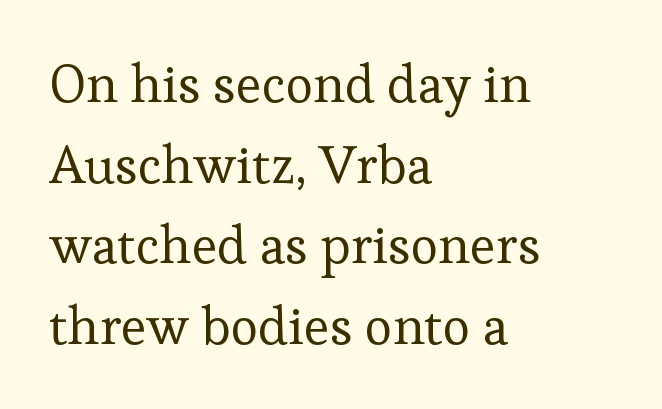
The image shows 53 px regular-weight serif type, upright; set left-aligned, normal line spacing (1.52x), normal letter spacing, not underlined; low stroke contrast and a medium x-height.
